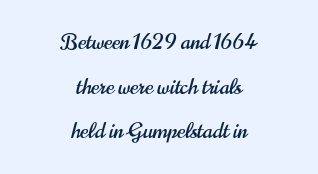
Letters rest on an invisible, unmarked baseline. Look at the tracking — it's just the regular setting, nothing added. Teacher's note: observe the equal gaps on both sides — that is centered alignment. Reading down the column, the eye jumps a long way to each next line.
